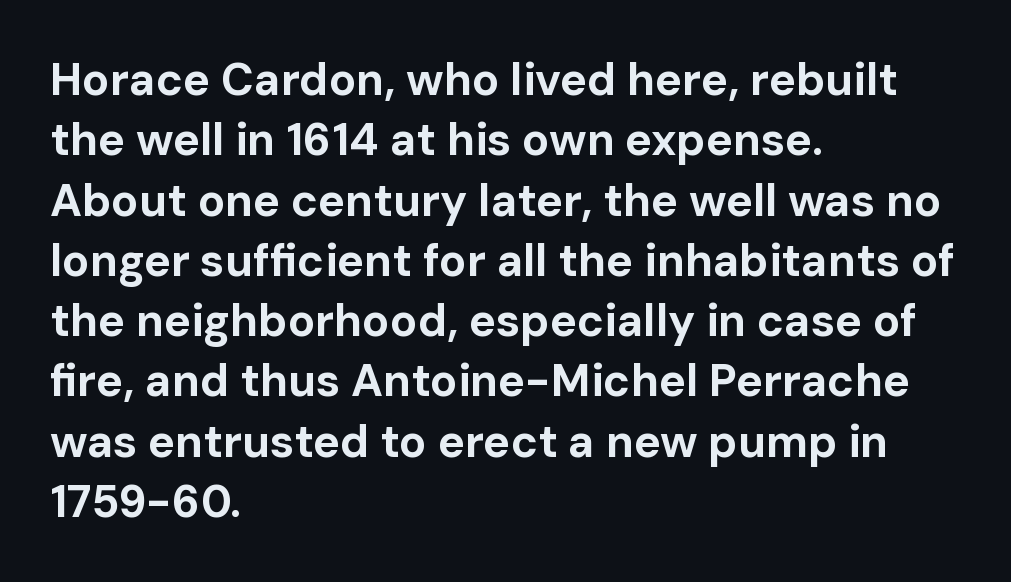
{"serif": "no", "italic": "no", "bold": "yes", "weight": "bold", "width": "normal", "stroke_contrast": "low", "x_height": "medium", "monospaced": "no", "underline": "no", "align": "left", "line_spacing": "normal", "line_spacing_ratio": 1.34, "letter_spacing": "normal", "letter_spacing_em": 0.0, "glyph_px": 45}
